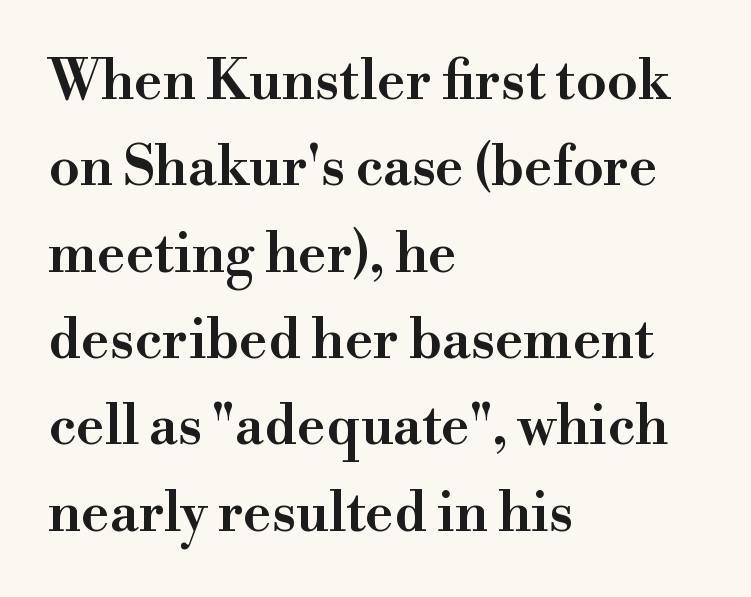
The image shows 55 px semibold serif type, upright; set left-aligned, normal line spacing (1.57x), normal letter spacing, not underlined; high stroke contrast and a small x-height.
